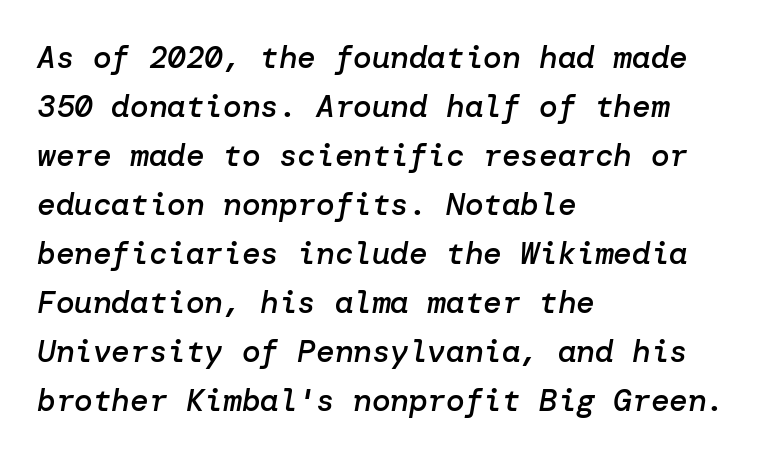
Q: Is the text bold? A: Semi-bold.
Q: Is the text italic (slanted)? A: Yes, it leans right by about 10 degrees.
Q: Is the text underlined? A: No.
Q: How is the paragraph aligned? A: Left-aligned.
Q: Is the spacing between letters normal or unusually wide? A: Normal.
Q: Is the spacing between lines tight, normal or loose? A: Normal.
Q: Width (condensed, normal, or wide)? A: Normal.
Q: Stroke contrast? A: Low.
Q: x-height? A: Medium.
